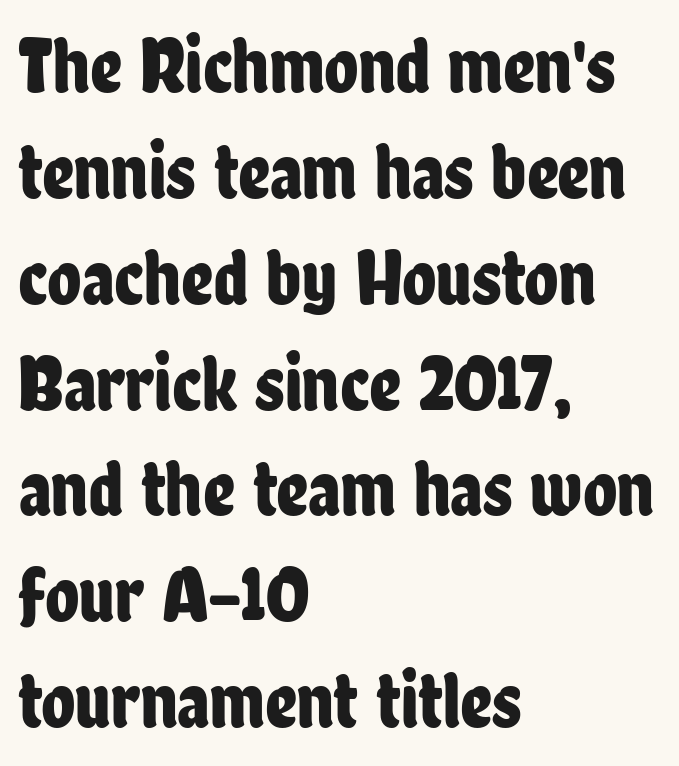
Q: Is the text italic (slanted)? A: No, it is upright.
Q: Is the typeface a serif or a sans-serif typeface? A: Sans-serif.
Q: Is the text underlined? A: No.
Q: How is the paragraph aligned? A: Left-aligned.
Q: Is the spacing between letters normal or unusually wide? A: Normal.
Q: Is the spacing between lines tight, normal or loose? A: Normal.
Q: Width (condensed, normal, or wide)? A: Condensed.
Q: Stroke contrast? A: Low.
Q: x-height? A: Medium.
Q: Monospaced? A: No.
